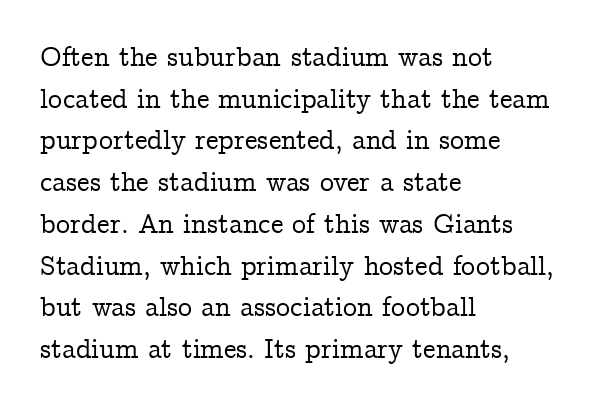
Characters follow at the spacing the type designer built in. What's the leading like? Ordinary, nothing unusual. These lines stack with their left ends in a neat column. It's the straight-up-and-down kind of type. Is this a fixed-width face? No — the glyphs have proportional, varying widths. This sample uses a serif face.
